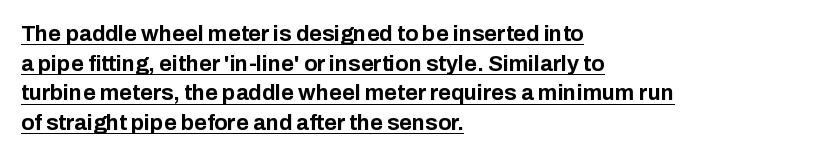
Q: Is the text bold? A: Yes.
Q: Is the text italic (slanted)? A: No, it is upright.
Q: Is the text underlined? A: Yes.
Q: How is the paragraph aligned? A: Left-aligned.
Q: Is the spacing between letters normal or unusually wide? A: Normal.
Q: Is the spacing between lines tight, normal or loose? A: Normal.
